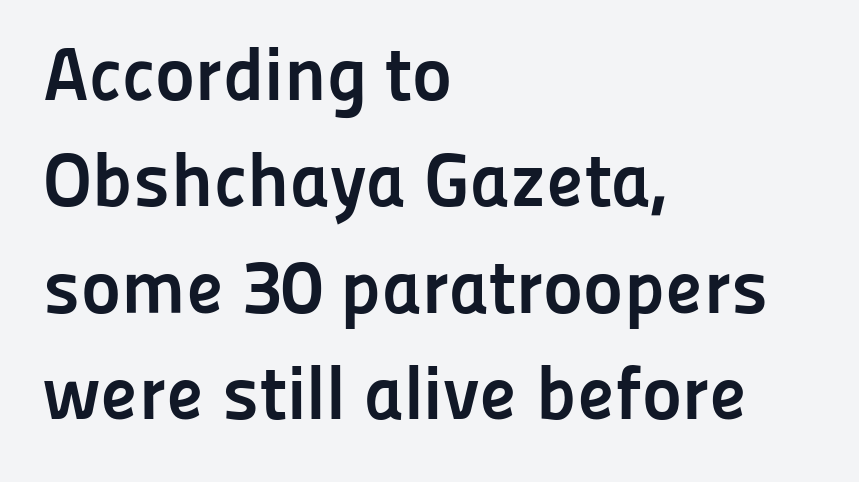
Q: Is the text bold? A: Yes.
Q: Is the text italic (slanted)? A: No, it is upright.
Q: Is the typeface a serif or a sans-serif typeface? A: Sans-serif.
Q: Is the text underlined? A: No.
Q: How is the paragraph aligned? A: Left-aligned.
Q: Is the spacing between letters normal or unusually wide? A: Normal.
Q: Is the spacing between lines tight, normal or loose? A: Normal.
Q: Width (condensed, normal, or wide)? A: Normal.
Q: Stroke contrast? A: Low.
Q: x-height? A: Medium.
Q: Monospaced? A: No.
